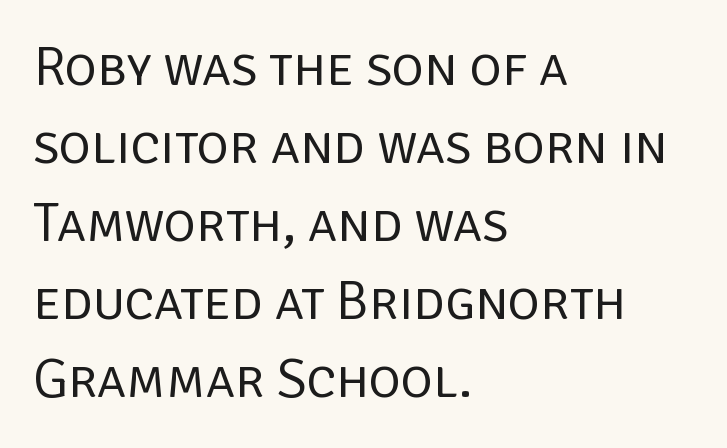
Q: Is the text bold? A: No.
Q: Is the text italic (slanted)? A: No, it is upright.
Q: Is the typeface a serif or a sans-serif typeface? A: Sans-serif.
Q: Is the text underlined? A: No.
Q: How is the paragraph aligned? A: Left-aligned.
Q: Is the spacing between letters normal or unusually wide? A: Normal.
Q: Is the spacing between lines tight, normal or loose? A: Normal.
Q: Width (condensed, normal, or wide)? A: Normal.
Q: Stroke contrast? A: Low.
Q: x-height? A: Large.
Q: Monospaced? A: No.
